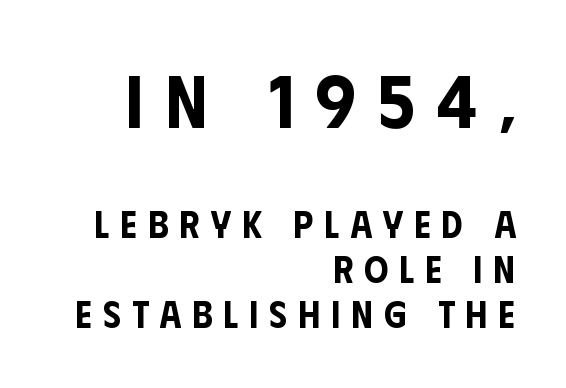
{"serif": "no", "italic": "no", "width": "condensed", "stroke_contrast": "low", "x_height": "large", "monospaced": "no", "underline": "no", "align": "right", "line_spacing_ratio": 1.18, "letter_spacing": "wide", "letter_spacing_em": 0.29, "larger_block": "first", "size_ratio": 1.97, "glyph_px": 75}
